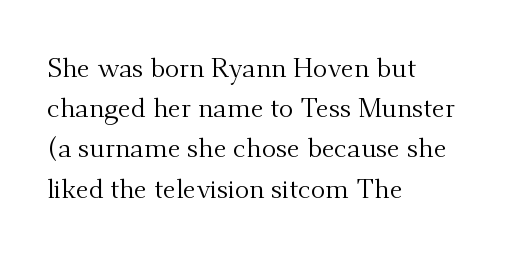
The paragraph shown leans on its left margin. Has an underline been added? It has not. The font's upright variant was chosen for this text. The cut favours lightness, reaching ordinary text weight at its darkest.
